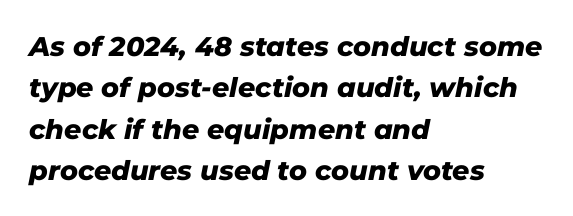
Compared with an ordinary text face, these strokes are far heavier — a full bold. Italic: yes, the glyphs are oblique. Caption: multi-line text, flush left, ragged right. In terms of leading, this rendering sits right in the middle. The string is rendered with underlining switched off.
